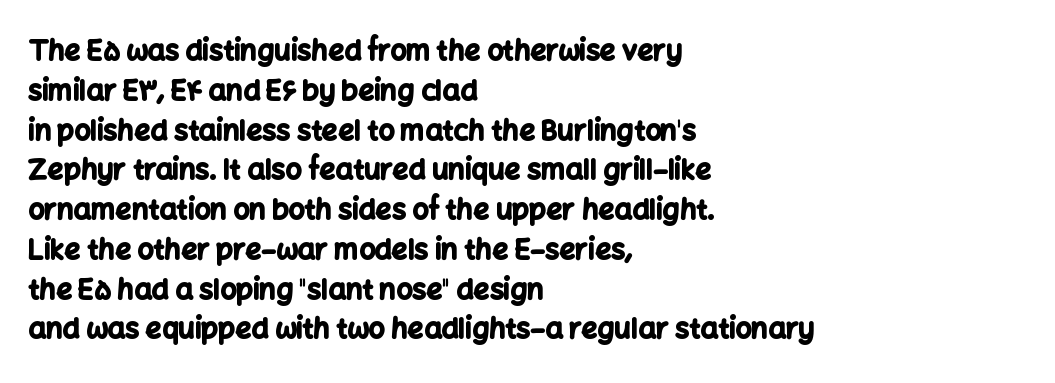
{"serif": "no", "italic": "no", "bold": "yes", "weight": "bold", "width": "normal", "stroke_contrast": "low", "x_height": "medium", "monospaced": "no", "underline": "no", "align": "left", "line_spacing": "normal", "line_spacing_ratio": 1.42, "letter_spacing": "normal", "letter_spacing_em": 0.0, "glyph_px": 28}
